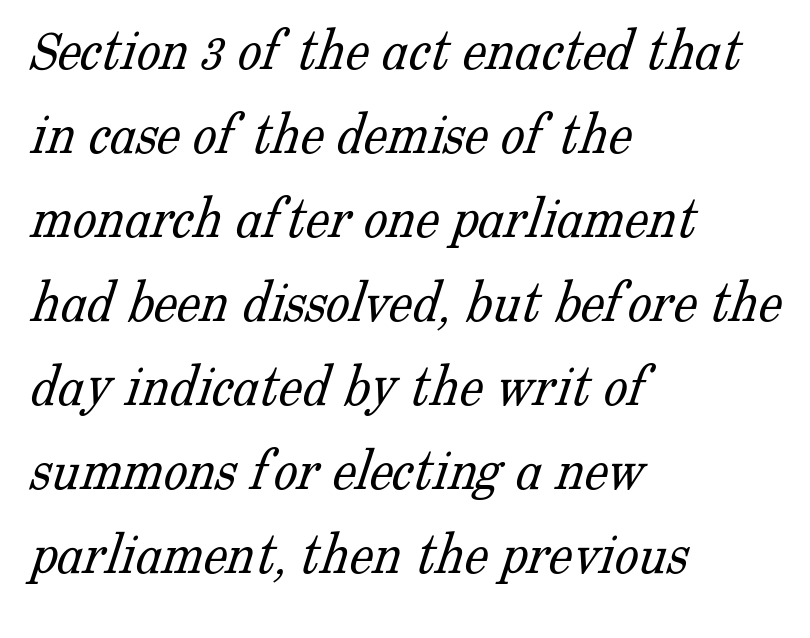
The image shows 60 px light serif type; set left-aligned, normal line spacing (1.4x), normal letter spacing, not underlined; low stroke contrast and a medium x-height.
